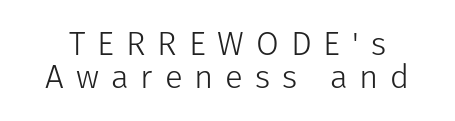
{"serif": "no", "italic": "no", "bold": "no", "weight": "light", "width": "normal", "stroke_contrast": "low", "x_height": "medium", "monospaced": "no", "underline": "no", "line_spacing": "tight", "line_spacing_ratio": 1.0, "letter_spacing": "wide", "letter_spacing_em": 0.36, "glyph_px": 33}
